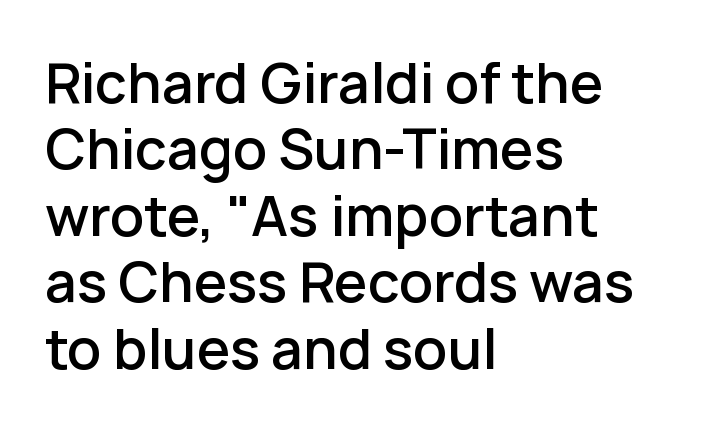
Q: Is the text bold? A: Semi-bold.
Q: Is the text italic (slanted)? A: No, it is upright.
Q: Is the typeface a serif or a sans-serif typeface? A: Sans-serif.
Q: Is the text underlined? A: No.
Q: How is the paragraph aligned? A: Left-aligned.
Q: Is the spacing between letters normal or unusually wide? A: Normal.
Q: Width (condensed, normal, or wide)? A: Normal.
Q: Stroke contrast? A: Low.
Q: x-height? A: Medium.
Q: Monospaced? A: No.
